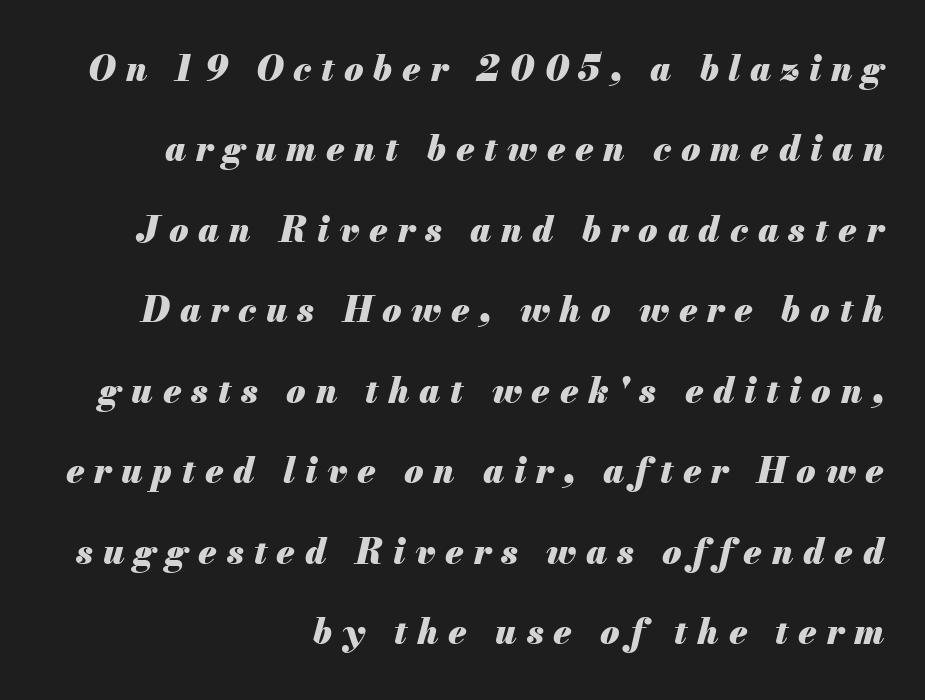
Q: Is the text bold? A: Yes.
Q: Is the text italic (slanted)? A: Yes, it leans right by about 13 degrees.
Q: Is the text underlined? A: No.
Q: How is the paragraph aligned? A: Right-aligned.
Q: Is the spacing between letters normal or unusually wide? A: Unusually wide.
Q: Is the spacing between lines tight, normal or loose? A: Loose.
Q: Width (condensed, normal, or wide)? A: Normal.
Q: Stroke contrast? A: Medium.
Q: x-height? A: Small.
Q: Monospaced? A: No.
